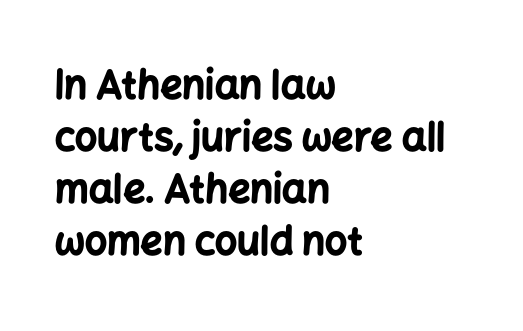
Think of a printed novel: that variable character pitch is what you see here. Nope, not italic — everything's standing straight. The line texture is even and compact thanks to regular tracking. Leading matches the norm, producing a regular column.
